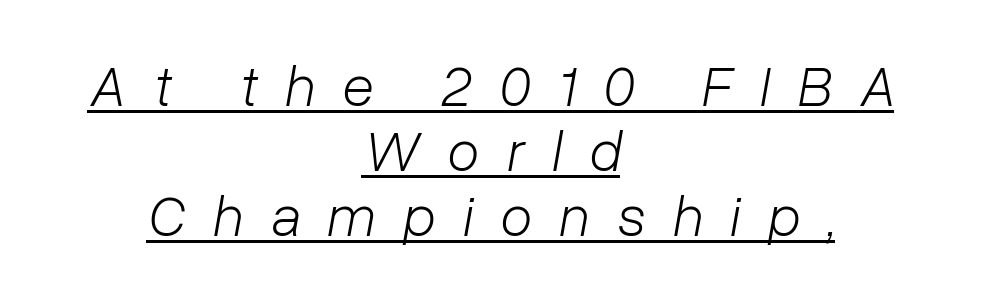
The image shows 58 px light type, italic (leaning right); set centered, tight line spacing (1.12x), unusually wide letter spacing (+0.48 em), underlined; low stroke contrast and a medium x-height.
